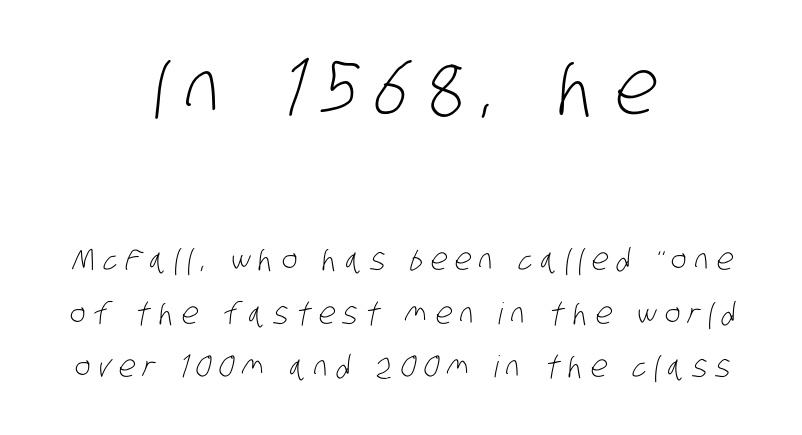
{"serif": "no", "bold": "no", "weight": "light", "width": "condensed", "stroke_contrast": "low", "x_height": "large", "monospaced": "no", "underline": "no", "align": "center", "line_spacing_ratio": 1.78, "letter_spacing": "wide", "letter_spacing_em": 0.26, "larger_block": "first", "size_ratio": 2.5, "glyph_px": 75}
